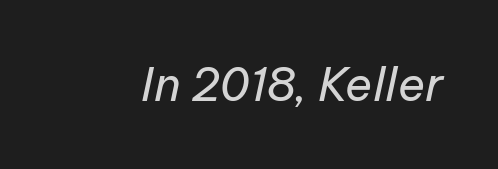
{"italic": "yes", "lean": "right", "slant_degrees": 12, "bold": "no", "weight": "regular", "width": "normal", "stroke_contrast": "low", "x_height": "medium", "monospaced": "no", "underline": "no", "letter_spacing": "normal", "letter_spacing_em": 0.0, "glyph_px": 46}
